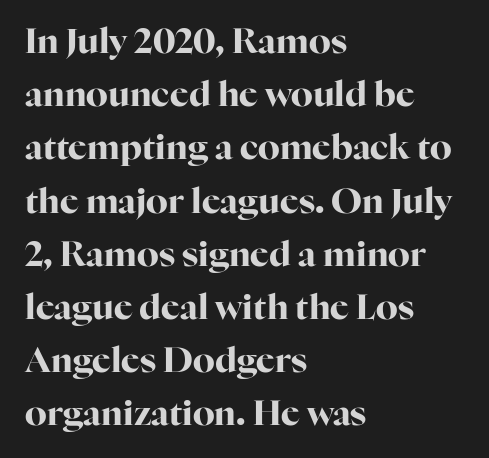
Quick note: underline off. The characters display serif detailing at their extremities. The gaps between neighbouring characters are ordinary and unremarkable. Look at the stroke-to-counter ratio: heavy, a bold.
